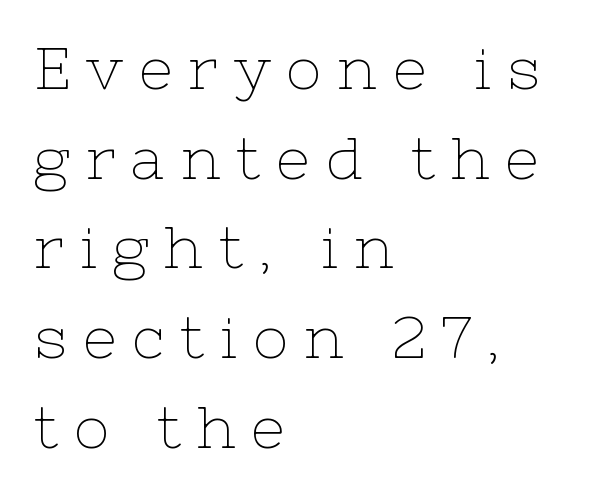
The image shows 59 px thin serif type, upright; set left-aligned, normal line spacing (1.52x), unusually wide letter spacing (+0.27 em), not underlined; low stroke contrast and a medium x-height.
